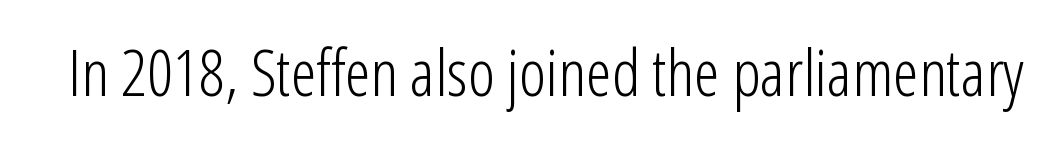
These lines are rendered in a variable-pitch font. Heft: none added — not bold. Glyph-to-glyph distance matches everyday printed text. Every stem runs plumb, perpendicular to the baseline.
